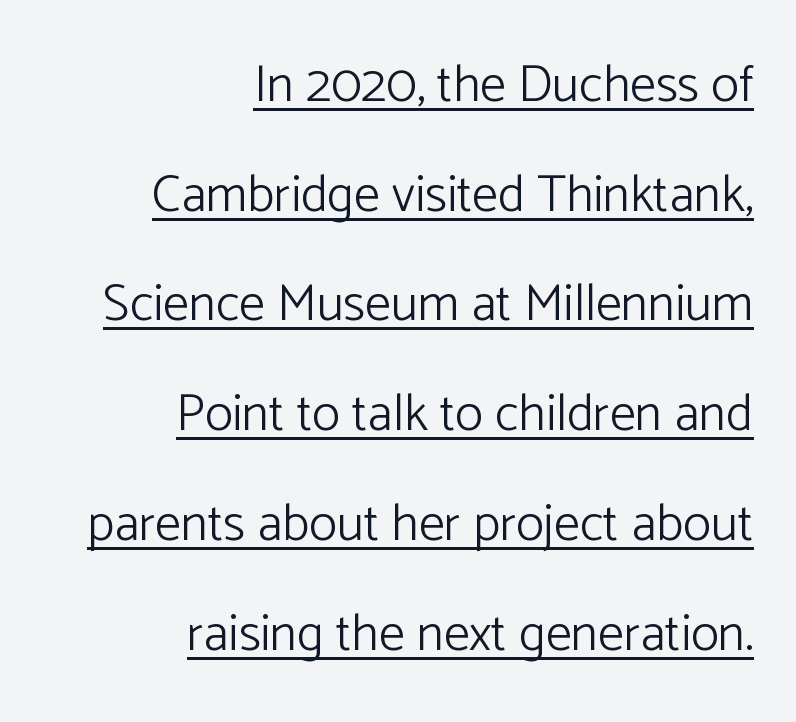
This rendering uses right alignment, leaving the left contour irregular. Somebody hit Ctrl+U on this one — the words are underlined. Summary of weight: not heavy and not bold. Baseline-to-baseline distance is far greater than the letter height. Regarding serifs, this sample does without them.
